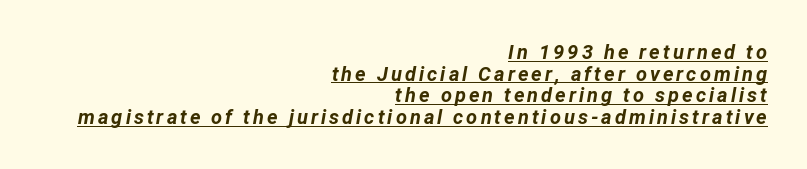
Q: Is the text bold? A: Yes.
Q: Is the text italic (slanted)? A: Yes, it leans right by about 12 degrees.
Q: Is the text underlined? A: Yes.
Q: How is the paragraph aligned? A: Right-aligned.
Q: Is the spacing between lines tight, normal or loose? A: Tight.
